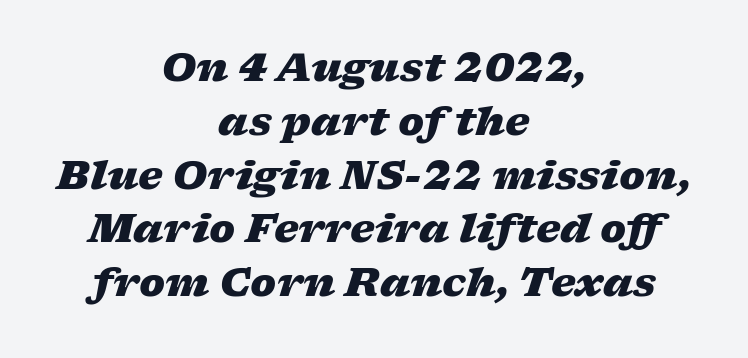
Glance below the letters and you will spot only blank space. Italic? Definitely — the glyphs are oblique. Whoever set this chose a conventional vertical rhythm. Visually the block forms a symmetrical silhouette, jagged on both flanks.
